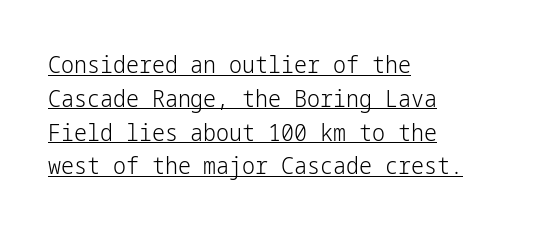
{"italic": "no", "bold": "no", "underline": "yes", "align": "left", "line_spacing": "normal", "line_spacing_ratio": 1.47, "letter_spacing": "normal", "letter_spacing_em": 0.0, "glyph_px": 23}
